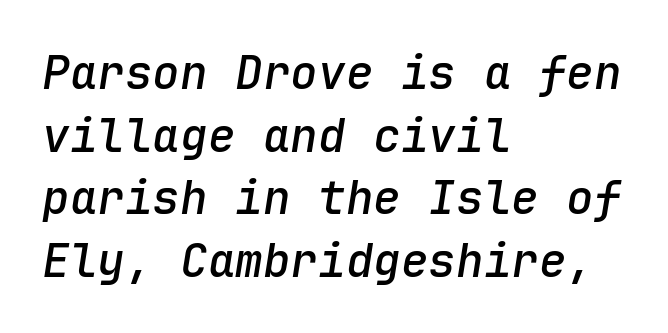
The baseline area is clear. The paragraph shown leans on its left margin. Note the uniform advance width — an 'i' takes as much space as an 'm'. Compared with typical paragraphs, the rows here are spaced about the same.
